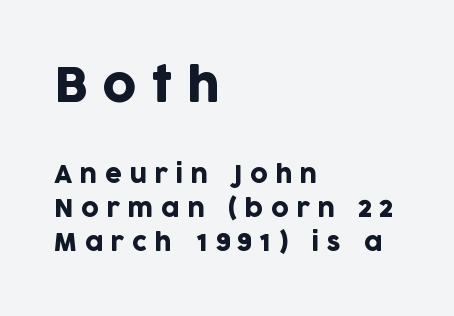
Is this a sans? Yes — the strokes have no serifs. Proportional: the letters do not fall into vertical columns. Type size steps down from the first block to the second. No italicization has been applied; the sample stays upright.
